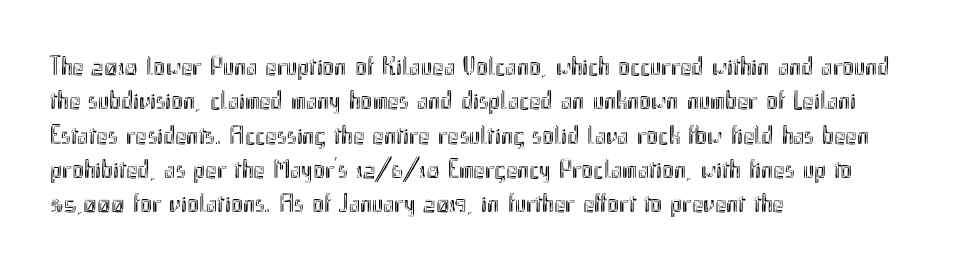
The image shows 27 px text type, upright; set left-aligned, normal line spacing (1.27x), normal letter spacing, not underlined.
